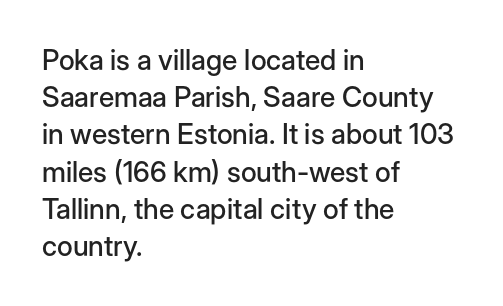
The image shows 28 px sans-serif type, upright; set left-aligned, normal line spacing (1.33x), normal letter spacing, not underlined; low stroke contrast and a medium x-height.
